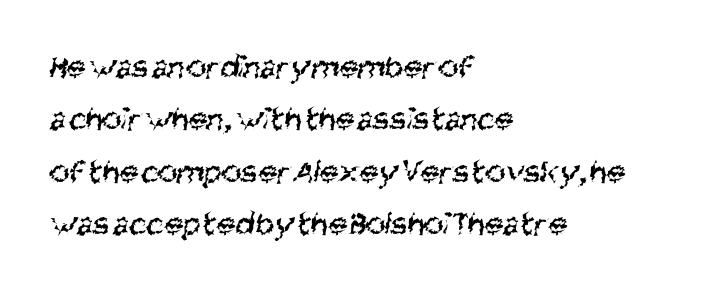
Q: Is the text bold? A: No.
Q: Is the typeface a serif or a sans-serif typeface? A: Sans-serif.
Q: Is the text underlined? A: No.
Q: How is the paragraph aligned? A: Left-aligned.
Q: Is the spacing between letters normal or unusually wide? A: Normal.
Q: Is the spacing between lines tight, normal or loose? A: Normal.
Q: Width (condensed, normal, or wide)? A: Condensed.
Q: Stroke contrast? A: Medium.
Q: x-height? A: Large.
Q: Monospaced? A: No.
